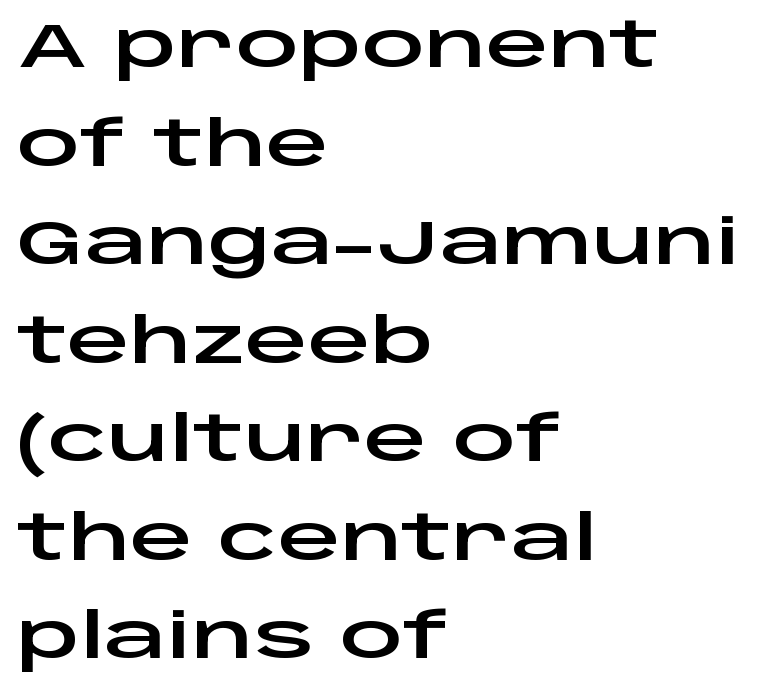
{"serif": "no", "italic": "no", "width": "wide", "stroke_contrast": "low", "x_height": "large", "monospaced": "no", "underline": "no", "align": "left", "line_spacing": "normal", "line_spacing_ratio": 1.59, "letter_spacing": "normal", "letter_spacing_em": 0.0, "glyph_px": 62}
